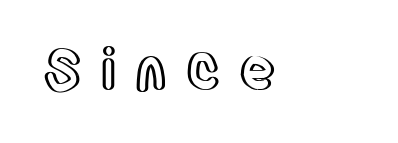
Q: Is the text italic (slanted)? A: No, it is upright.
Q: Is the text underlined? A: No.
Q: How is the paragraph aligned? A: Left-aligned.
Q: Is the spacing between letters normal or unusually wide? A: Unusually wide.
Q: Width (condensed, normal, or wide)? A: Condensed.
Q: x-height? A: Large.
Q: Monospaced? A: No.
